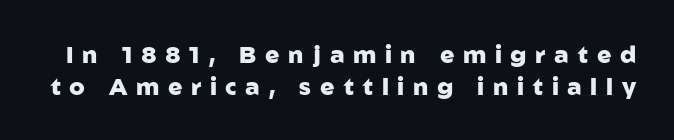
The image shows 24 px bold type, upright; set normal line spacing (1.35x), unusually wide letter spacing (+0.36 em), not underlined.
